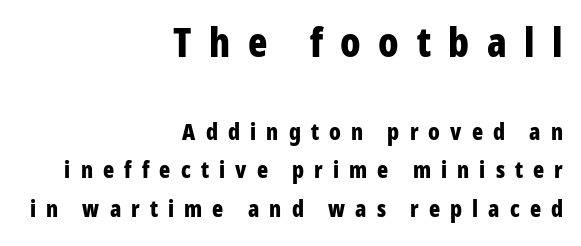
Q: Is the text bold? A: Yes.
Q: Is the text italic (slanted)? A: No, it is upright.
Q: Is the typeface a serif or a sans-serif typeface? A: Sans-serif.
Q: Is the text underlined? A: No.
Q: How is the paragraph aligned? A: Right-aligned.
Q: Is the spacing between letters normal or unusually wide? A: Unusually wide.
Q: Is the spacing between lines tight, normal or loose? A: Normal.
Q: Which block of text is set in a larger size, the first (top) or the second (bottom)? A: The first (top) one.
Q: Width (condensed, normal, or wide)? A: Condensed.
Q: Stroke contrast? A: Low.
Q: x-height? A: Medium.
Q: Monospaced? A: No.
